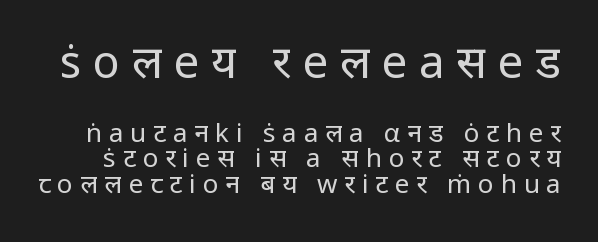
Q: Is the text bold? A: No.
Q: Is the text italic (slanted)? A: No, it is upright.
Q: Is the typeface a serif or a sans-serif typeface? A: Sans-serif.
Q: Is the text underlined? A: No.
Q: Is the spacing between letters normal or unusually wide? A: Unusually wide.
Q: Is the spacing between lines tight, normal or loose? A: Tight.
Q: Which block of text is set in a larger size, the first (top) or the second (bottom)? A: The first (top) one.
Q: Width (condensed, normal, or wide)? A: Normal.
Q: Stroke contrast? A: Low.
Q: x-height? A: Medium.
Q: Monospaced? A: No.
